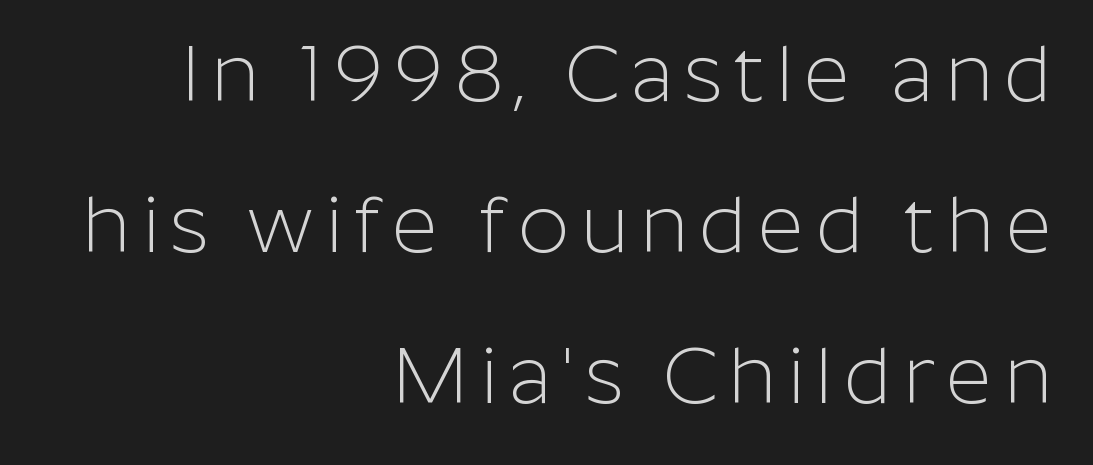
The image shows 80 px light sans-serif type, upright; set right-aligned, line spacing 1.89x, not underlined; low stroke contrast and a medium x-height.
